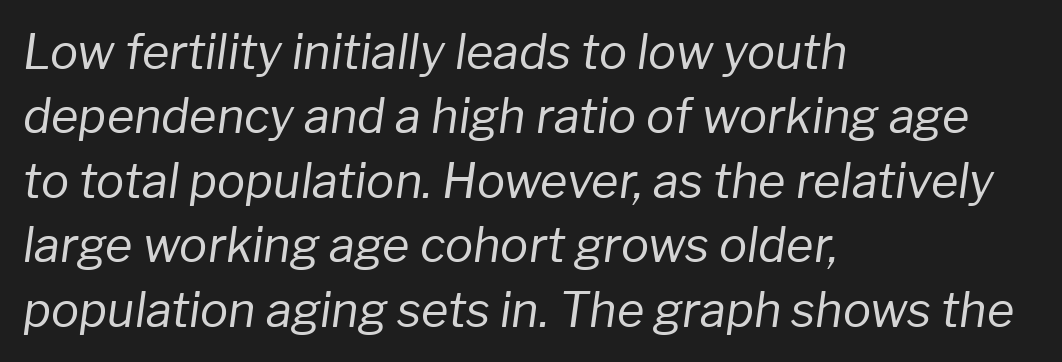
Q: Is the text bold? A: No.
Q: Is the text italic (slanted)? A: Yes, it leans right by about 8 degrees.
Q: Is the text underlined? A: No.
Q: How is the paragraph aligned? A: Left-aligned.
Q: Is the spacing between letters normal or unusually wide? A: Normal.
Q: Is the spacing between lines tight, normal or loose? A: Normal.
Q: Width (condensed, normal, or wide)? A: Normal.
Q: Stroke contrast? A: Low.
Q: x-height? A: Medium.
Q: Monospaced? A: No.
